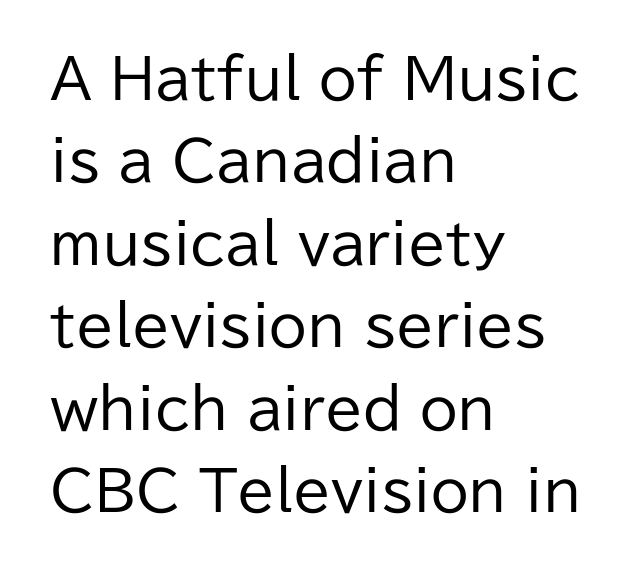
Q: Is the text bold? A: No.
Q: Is the text italic (slanted)? A: No, it is upright.
Q: Is the typeface a serif or a sans-serif typeface? A: Sans-serif.
Q: Is the text underlined? A: No.
Q: How is the paragraph aligned? A: Left-aligned.
Q: Is the spacing between letters normal or unusually wide? A: Normal.
Q: Is the spacing between lines tight, normal or loose? A: Normal.
Q: Width (condensed, normal, or wide)? A: Normal.
Q: Stroke contrast? A: Low.
Q: x-height? A: Medium.
Q: Monospaced? A: No.
